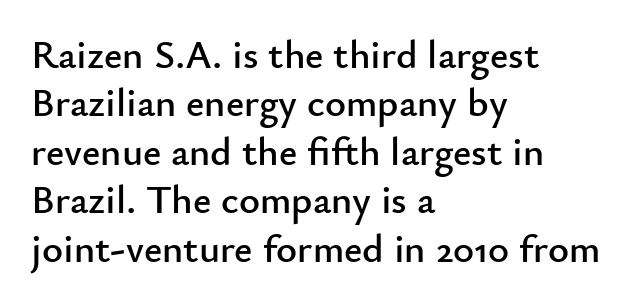
This sample has the flowing, uneven cadence of proportional lettering. Quick note: underline off. The lettering holds an erect, upright posture throughout. The paragraph shown leans on its left margin.
